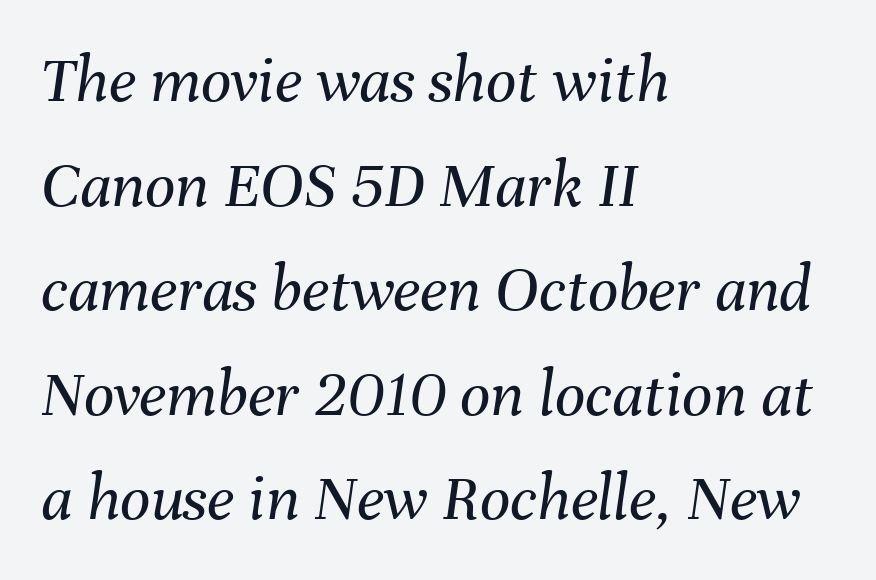
{"italic": "yes", "lean": "right", "slant_degrees": 8, "bold": "no", "weight": "regular", "width": "normal", "stroke_contrast": "medium", "x_height": "medium", "monospaced": "no", "underline": "no", "align": "left", "line_spacing": "normal", "line_spacing_ratio": 1.56, "letter_spacing": "normal", "letter_spacing_em": 0.0, "glyph_px": 67}
